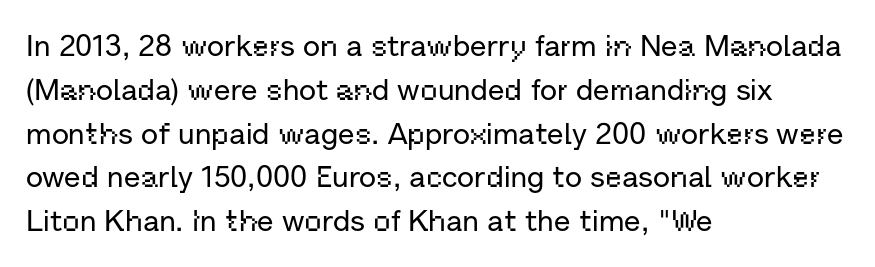
Q: Is the text italic (slanted)? A: No, it is upright.
Q: Is the typeface a serif or a sans-serif typeface? A: Sans-serif.
Q: Is the text underlined? A: No.
Q: How is the paragraph aligned? A: Left-aligned.
Q: Is the spacing between letters normal or unusually wide? A: Normal.
Q: Is the spacing between lines tight, normal or loose? A: Normal.
Q: Width (condensed, normal, or wide)? A: Normal.
Q: Stroke contrast? A: Low.
Q: x-height? A: Medium.
Q: Monospaced? A: No.
